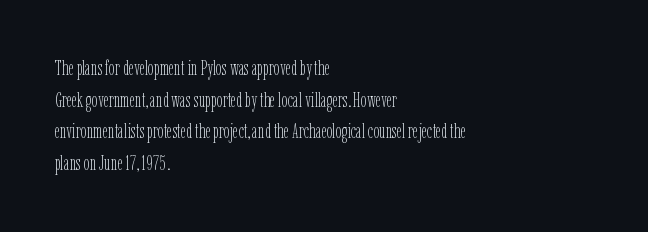
{"italic": "no", "bold": "no", "underline": "no", "align": "left", "line_spacing": "normal", "line_spacing_ratio": 1.51, "letter_spacing": "normal", "letter_spacing_em": 0.0, "glyph_px": 21}
